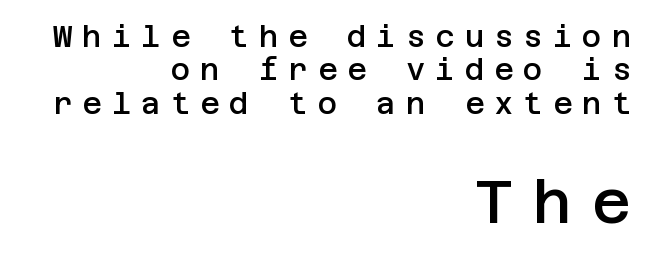
The image shows 60 px semibold sans-serif type, upright; set right-aligned, tight line spacing (1.11x), unusually wide letter spacing (+0.33 em), not underlined; the second (bottom) block is 2.0x larger; low stroke contrast and a large x-height.
